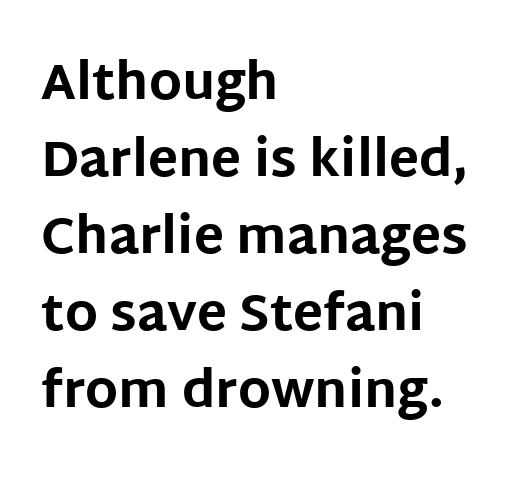
Q: Is the text bold? A: Yes.
Q: Is the text italic (slanted)? A: No, it is upright.
Q: Is the typeface a serif or a sans-serif typeface? A: Sans-serif.
Q: Is the text underlined? A: No.
Q: How is the paragraph aligned? A: Left-aligned.
Q: Is the spacing between letters normal or unusually wide? A: Normal.
Q: Is the spacing between lines tight, normal or loose? A: Normal.
Q: Width (condensed, normal, or wide)? A: Normal.
Q: Stroke contrast? A: Low.
Q: x-height? A: Large.
Q: Monospaced? A: No.
